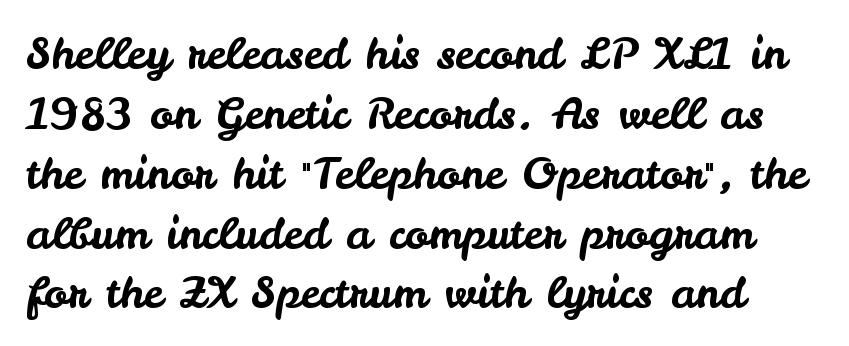
Q: Is the text italic (slanted)? A: Yes.
Q: Is the typeface a serif or a sans-serif typeface? A: Sans-serif.
Q: Is the text underlined? A: No.
Q: Is the spacing between letters normal or unusually wide? A: Normal.
Q: Is the spacing between lines tight, normal or loose? A: Normal.
Q: Width (condensed, normal, or wide)? A: Normal.
Q: Stroke contrast? A: Low.
Q: x-height? A: Small.
Q: Monospaced? A: No.
